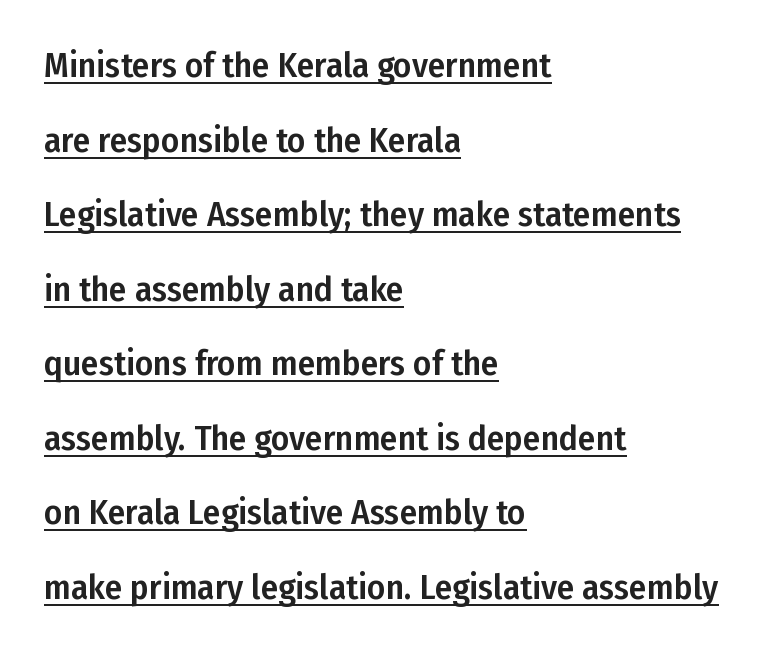
Posture: straight, roman, zero tilt. Nothing sits at the stroke ends, so this counts as sans-serif. The rendering anchors every line to the left-hand side. Spacing verdict: proportional, widths tailored to each character.
